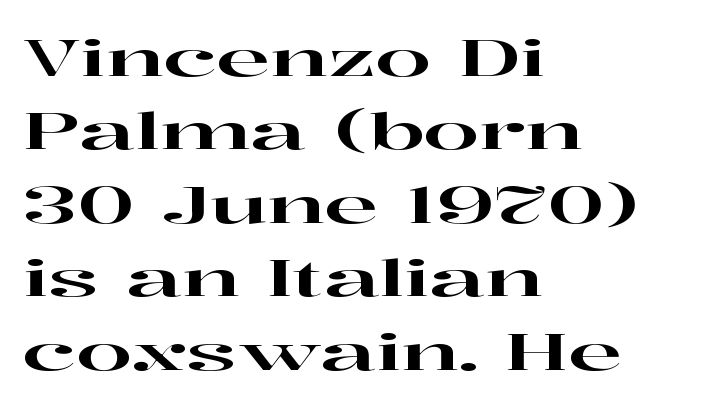
The image shows 50 px wide serif type, upright; set left-aligned, normal line spacing (1.47x), normal letter spacing, not underlined; high stroke contrast and a medium x-height.
